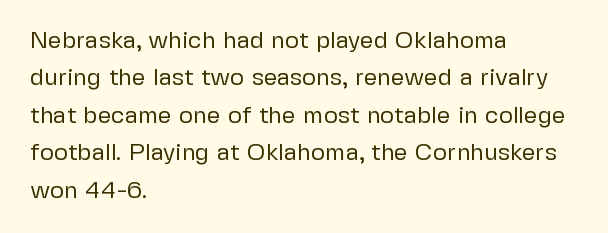
Evenly set lines give the paragraph a standard silhouette. Here the glyphs are tracked normally, forming tight word shapes. Rule under the text: the space is simply empty. Italic? Not at all — the glyphs are vertical. These glyphs show unthickened strokes, regular width or finer.
